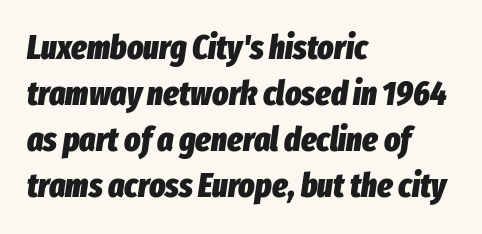
Do the characters align in a grid? No, the font is proportional. The rendering applies a slant to the glyphs. Rule under the text: the space is simply empty. Whoever set this chose a conventional vertical rhythm.
